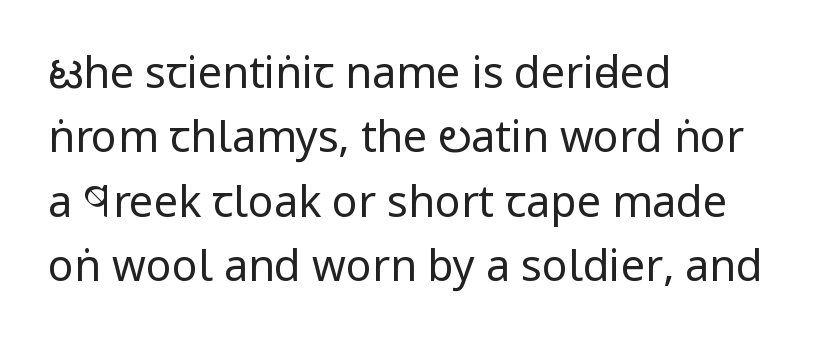
Q: Is the text bold? A: No.
Q: Is the text italic (slanted)? A: No, it is upright.
Q: Is the typeface a serif or a sans-serif typeface? A: Sans-serif.
Q: Is the text underlined? A: No.
Q: How is the paragraph aligned? A: Left-aligned.
Q: Is the spacing between letters normal or unusually wide? A: Normal.
Q: Is the spacing between lines tight, normal or loose? A: Normal.
Q: Width (condensed, normal, or wide)? A: Condensed.
Q: Stroke contrast? A: Low.
Q: x-height? A: Large.
Q: Monospaced? A: No.
